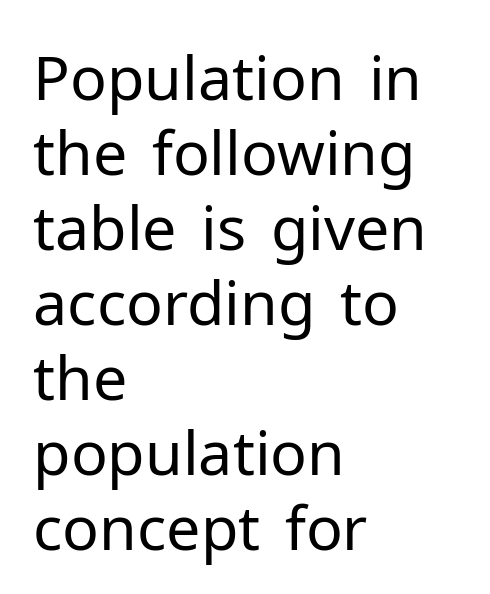
Q: Is the text bold? A: No.
Q: Is the text italic (slanted)? A: No, it is upright.
Q: Is the typeface a serif or a sans-serif typeface? A: Sans-serif.
Q: Is the text underlined? A: No.
Q: How is the paragraph aligned? A: Left-aligned.
Q: Is the spacing between letters normal or unusually wide? A: Normal.
Q: Width (condensed, normal, or wide)? A: Normal.
Q: Stroke contrast? A: Low.
Q: x-height? A: Medium.
Q: Monospaced? A: No.
